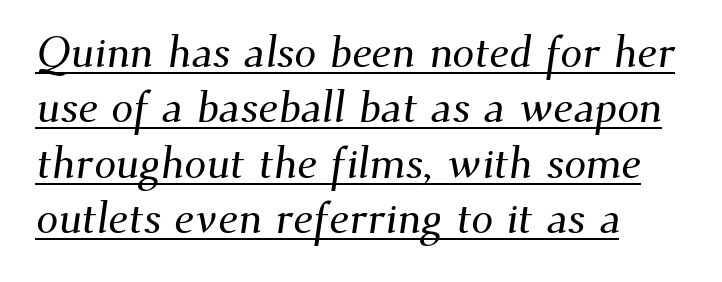
The image shows 44 px serif type; set left-aligned, normal line spacing (1.26x), normal letter spacing, underlined; medium stroke contrast and a small x-height.
